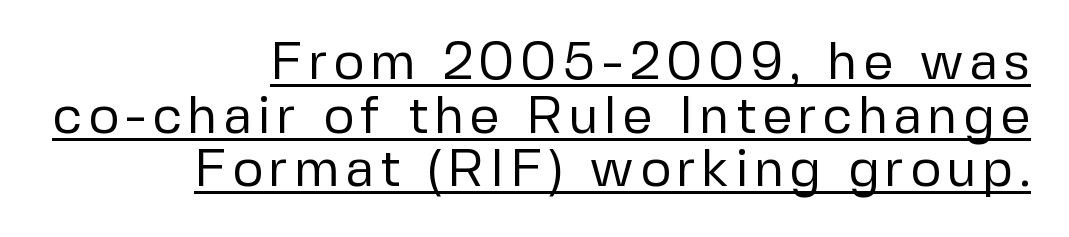
{"serif": "no", "italic": "no", "bold": "no", "weight": "regular", "width": "normal", "stroke_contrast": "low", "x_height": "medium", "monospaced": "no", "underline": "yes", "align": "right", "line_spacing": "tight", "line_spacing_ratio": 1.01, "glyph_px": 53}
